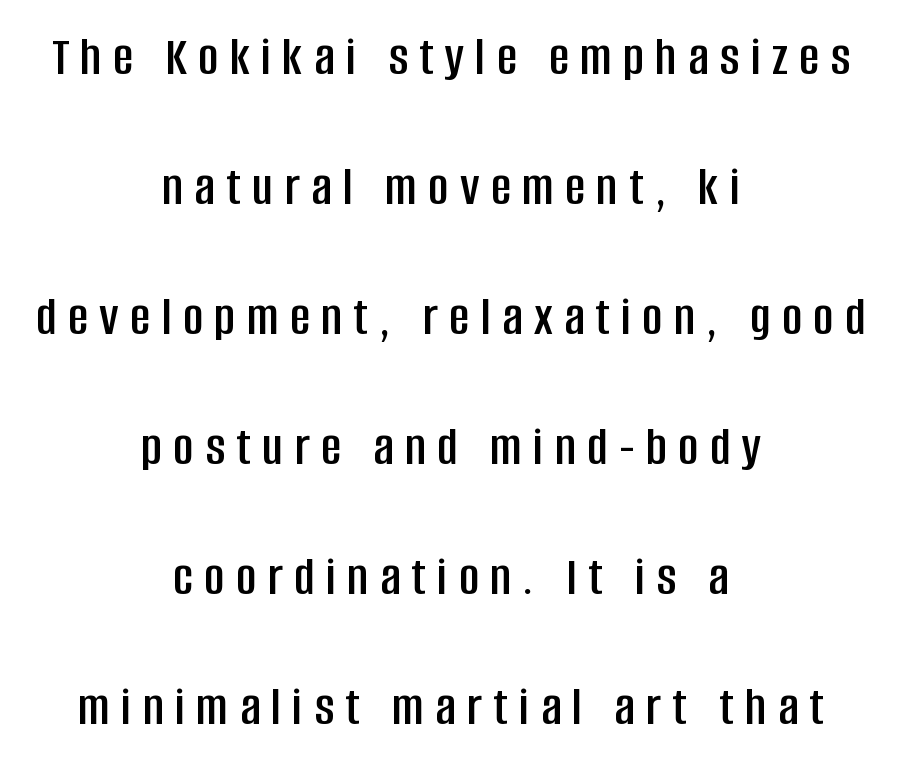
The area under the type is left untouched. Vertically, the passage feels expansive, rows floating well apart. Varying glyph widths throughout — classic text-font behaviour. Characters remain perfectly vertical along every line.
